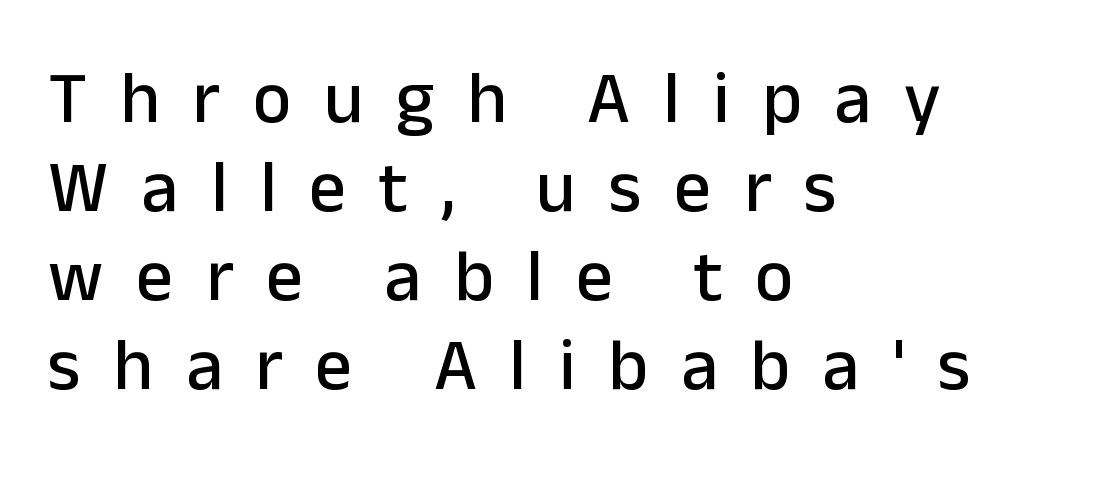
In terms of letterform style, serifs are entirely absent. You could not count columns in this text — the font is proportionally spaced. Each line starts at the same left margin while the right side varies. Check the space under the baseline: it is left empty. Every character sits straight up, as roman type does.
